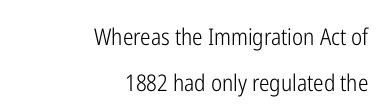
Between one letter and the next there's only the usual sliver of space. The strokes are not fattened; the text isn't bold. Underlining? Definitely not there. Posture: vertical. Reading down the column, the eye jumps a long way to each next line.
